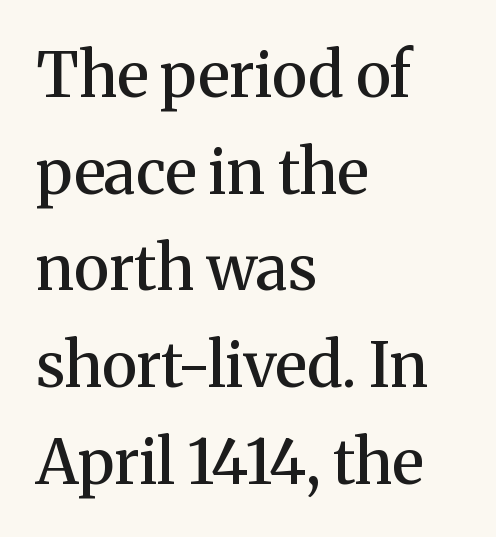
Unlike italic type, these characters show no tilt at all. The letterforms sit shoulder to shoulder at normal distance. Strokes here are thickened, but only to semibold level. Little horizontal feet cap the strokes, marking this as serif type. Casual observation: everything's shoved over to the left. The zone under the glyphs is completely vacant.
